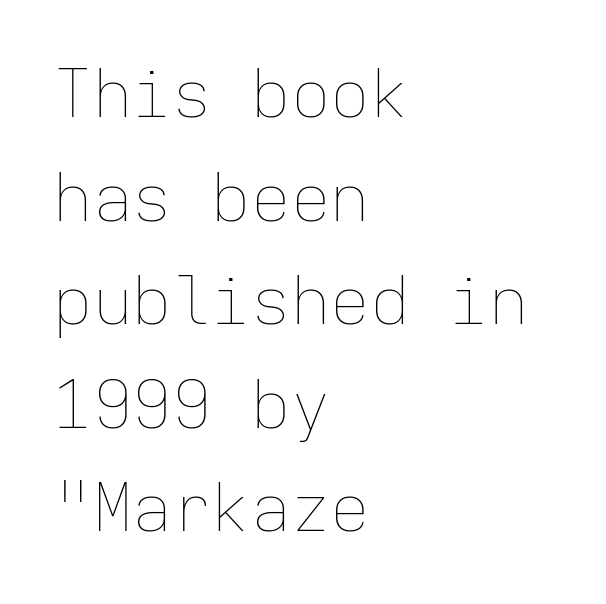
{"italic": "no", "bold": "no", "weight": "thin", "width": "normal", "stroke_contrast": "low", "x_height": "medium", "monospaced": "yes", "underline": "no", "align": "left", "line_spacing": "normal", "line_spacing_ratio": 1.57, "letter_spacing": "normal", "letter_spacing_em": 0.0, "glyph_px": 66}
